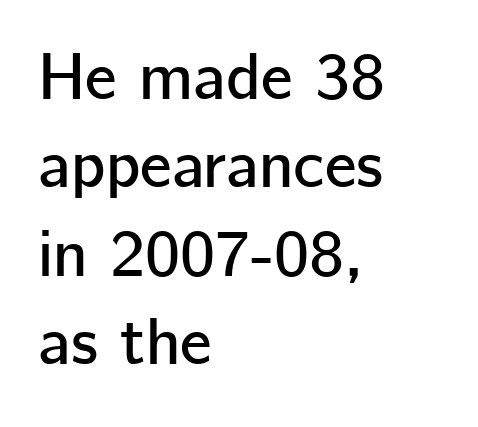
The line-height multiplier appears to be the usual default. You can tell from the bare stems that sans-serif type was used. Posture: straight, roman, zero tilt. Every row of glyphs begins at an identical x-position on the left. The area under the type is left untouched. Looks like regular typesetting: each glyph gets only the width it needs.
